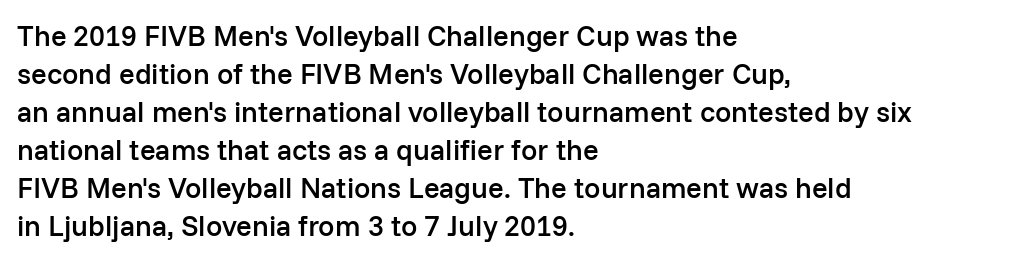
The image shows 29 px semibold sans-serif type, upright; set left-aligned, normal line spacing (1.31x), normal letter spacing, not underlined; low stroke contrast and a medium x-height.
